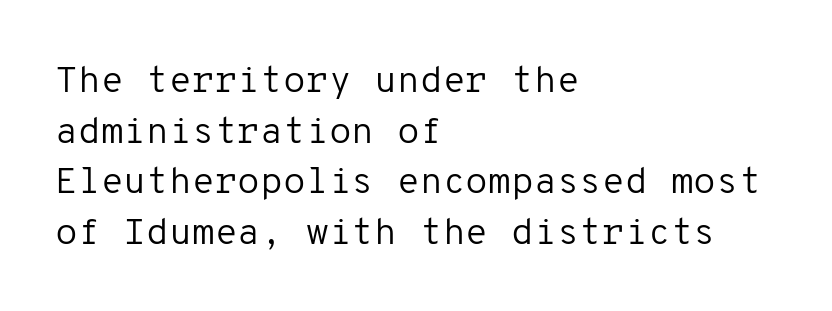
Nobody touched the tracking dial on this one. The letters march in equal steps, a hallmark of fixed-pitch type. Successive baselines arrive at the customary interval. The font family rendered here belongs to the sans-serif group. Where is the straight margin? On the left.
